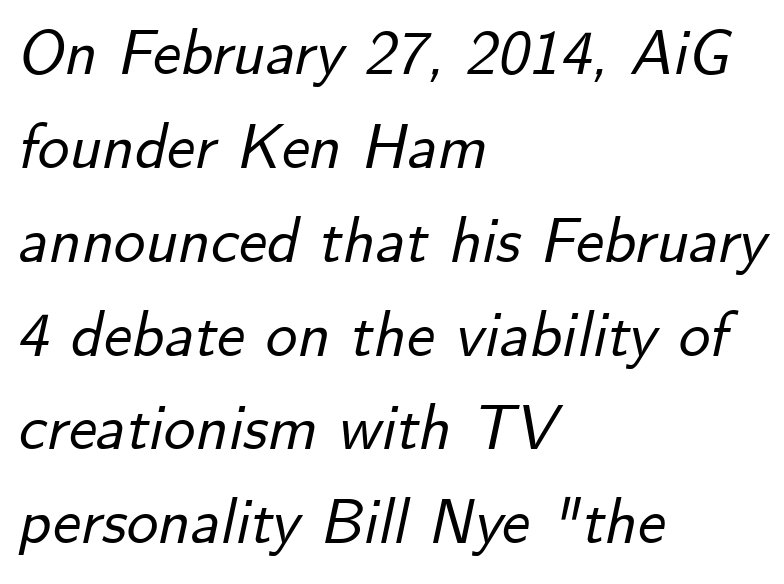
Q: Is the text italic (slanted)? A: Yes, it leans right by about 12 degrees.
Q: Is the text underlined? A: No.
Q: How is the paragraph aligned? A: Left-aligned.
Q: Is the spacing between letters normal or unusually wide? A: Normal.
Q: Is the spacing between lines tight, normal or loose? A: Normal.
Q: Width (condensed, normal, or wide)? A: Normal.
Q: Stroke contrast? A: Low.
Q: x-height? A: Small.
Q: Monospaced? A: No.
